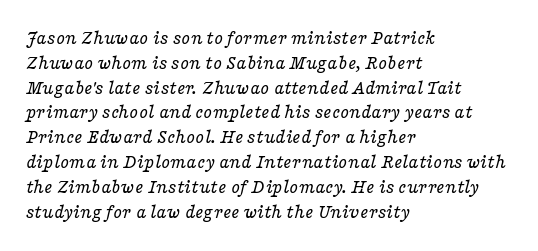
The image shows 20 px text type, italic (leaning right); set left-aligned, line spacing 1.24x, normal letter spacing, not underlined.
